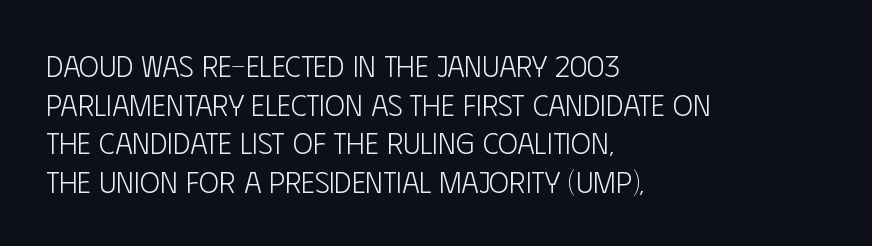
{"serif": "no", "italic": "no", "bold": "no", "weight": "light", "width": "condensed", "stroke_contrast": "low", "x_height": "large", "monospaced": "no", "underline": "no", "align": "left", "line_spacing": "normal", "line_spacing_ratio": 1.29, "letter_spacing": "normal", "letter_spacing_em": 0.0, "glyph_px": 30}
